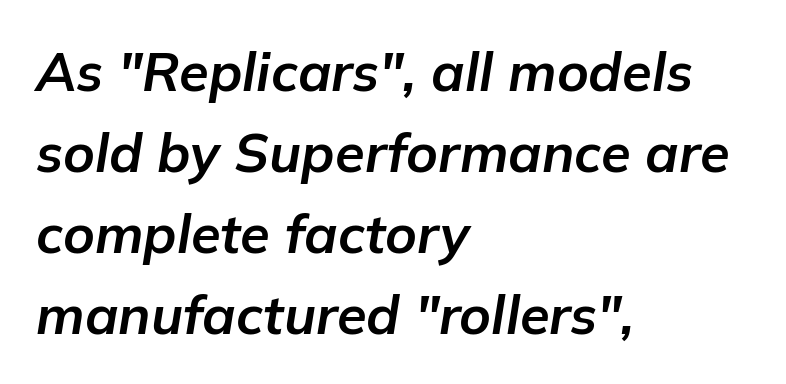
The image shows 54 px bold type, italic (leaning right); set left-aligned, normal line spacing (1.5x), normal letter spacing, not underlined; low stroke contrast and a medium x-height.
